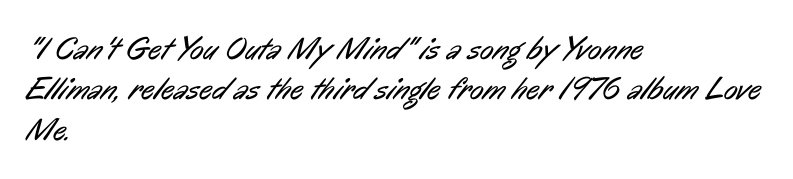
The image shows 32 px regular-weight, condensed sans-serif type; set left-aligned, normal line spacing (1.26x), normal letter spacing, not underlined; low stroke contrast and a medium x-height.
